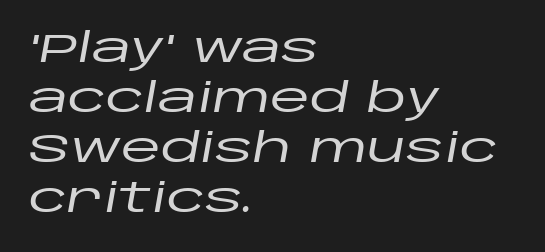
Is the block centered? No — it sits flush against the left margin. There's an unmistakable incline to the writing here. The string is rendered with underlining switched off. Each word holds together tightly as a unit, with standard inter-letter gaps. You could not count columns in this text — the font is proportionally spaced.
